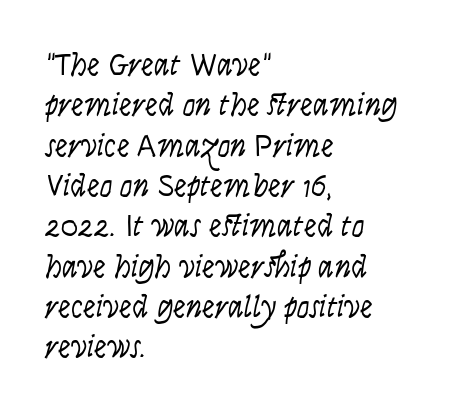
{"italic": "yes", "lean": "right", "slant_degrees": 9, "bold": "no", "weight": "light", "width": "condensed", "stroke_contrast": "low", "x_height": "large", "monospaced": "no", "underline": "no", "align": "left", "line_spacing": "normal", "line_spacing_ratio": 1.26, "letter_spacing": "normal", "letter_spacing_em": 0.0, "glyph_px": 32}
